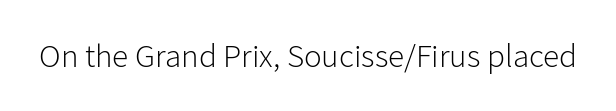
{"serif": "no", "italic": "no", "bold": "no", "weight": "light", "width": "normal", "stroke_contrast": "low", "x_height": "medium", "monospaced": "no", "underline": "no", "letter_spacing": "normal", "letter_spacing_em": 0.0, "glyph_px": 33}
